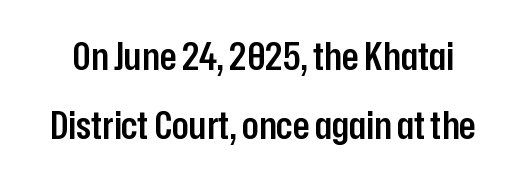
{"serif": "no", "italic": "no", "bold": "semi", "weight": "semibold", "width": "condensed", "stroke_contrast": "low", "x_height": "medium", "monospaced": "no", "underline": "no", "line_spacing_ratio": 1.77, "letter_spacing": "normal", "letter_spacing_em": 0.0, "glyph_px": 39}
